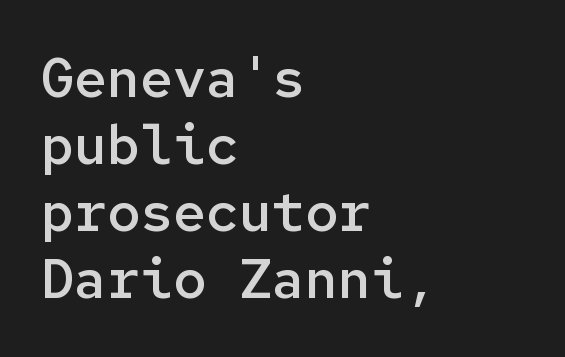
The image shows 55 px semibold sans-serif type, upright, monospaced; set left-aligned, line spacing 1.22x, normal letter spacing, not underlined; low stroke contrast and a medium x-height.
